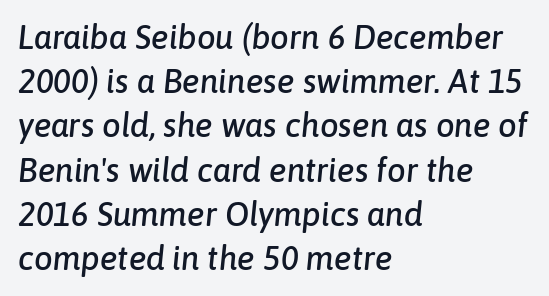
Q: Is the text italic (slanted)? A: Yes, it leans right by about 6 degrees.
Q: Is the text underlined? A: No.
Q: How is the paragraph aligned? A: Left-aligned.
Q: Is the spacing between letters normal or unusually wide? A: Normal.
Q: Is the spacing between lines tight, normal or loose? A: Normal.
Q: Width (condensed, normal, or wide)? A: Normal.
Q: Stroke contrast? A: Low.
Q: x-height? A: Medium.
Q: Monospaced? A: No.
